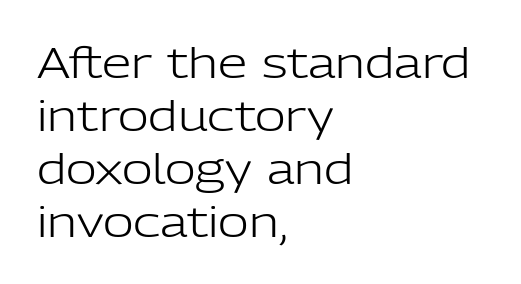
Weight: regular or lighter. Observe the absence of serifs on each vertical stroke in this sample. Observe the ordinary spacing: letters are neighbours, not strangers. You could not count columns in this text — the font is proportionally spaced.
